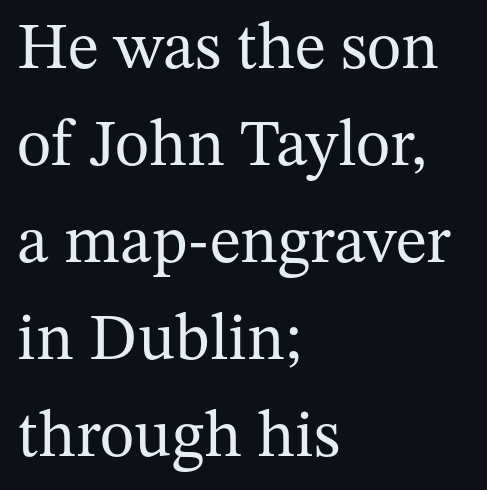
Q: Is the text bold? A: No.
Q: Is the text italic (slanted)? A: No, it is upright.
Q: Is the typeface a serif or a sans-serif typeface? A: Serif.
Q: Is the text underlined? A: No.
Q: How is the paragraph aligned? A: Left-aligned.
Q: Is the spacing between letters normal or unusually wide? A: Normal.
Q: Is the spacing between lines tight, normal or loose? A: Normal.
Q: Width (condensed, normal, or wide)? A: Normal.
Q: Stroke contrast? A: Medium.
Q: x-height? A: Medium.
Q: Monospaced? A: No.
